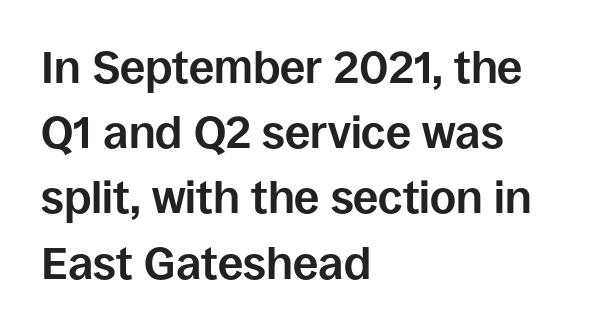
The image shows 45 px bold sans-serif type, upright; set left-aligned, normal line spacing (1.45x), normal letter spacing, not underlined; low stroke contrast and a large x-height.
